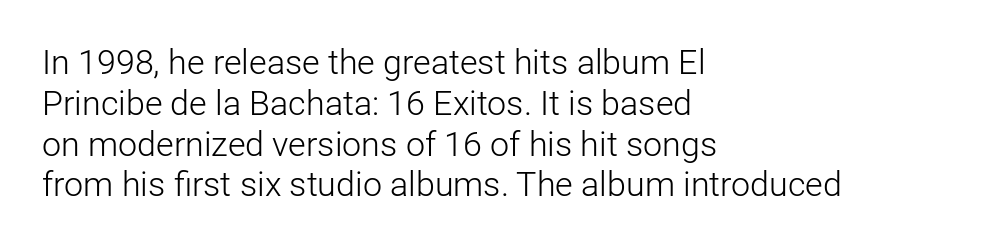
Q: Is the text bold? A: No.
Q: Is the text italic (slanted)? A: No, it is upright.
Q: Is the typeface a serif or a sans-serif typeface? A: Sans-serif.
Q: Is the text underlined? A: No.
Q: How is the paragraph aligned? A: Left-aligned.
Q: Is the spacing between letters normal or unusually wide? A: Normal.
Q: Width (condensed, normal, or wide)? A: Normal.
Q: Stroke contrast? A: Low.
Q: x-height? A: Medium.
Q: Monospaced? A: No.
